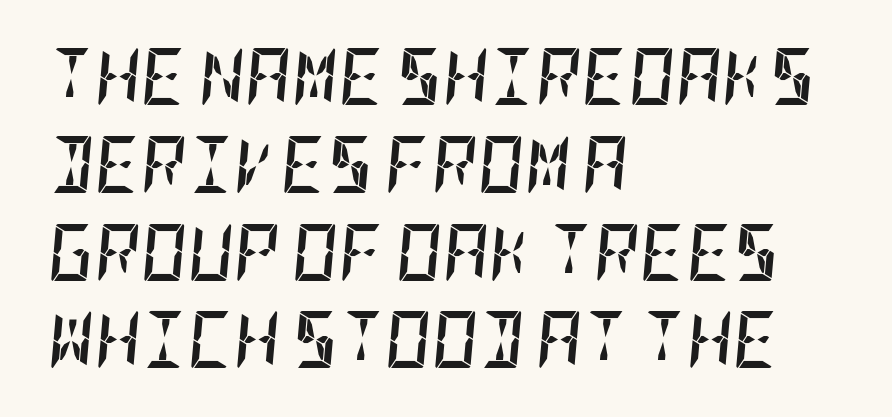
Thick stems and heavy bowls — unmistakably bold. Leftover space on each line is placed entirely after the last word. Just letters on the line, the space beneath them empty. Italic? Definitely — the glyphs are oblique. Evenly set lines give the paragraph a standard silhouette. No extra tracking has been applied to these lines.
